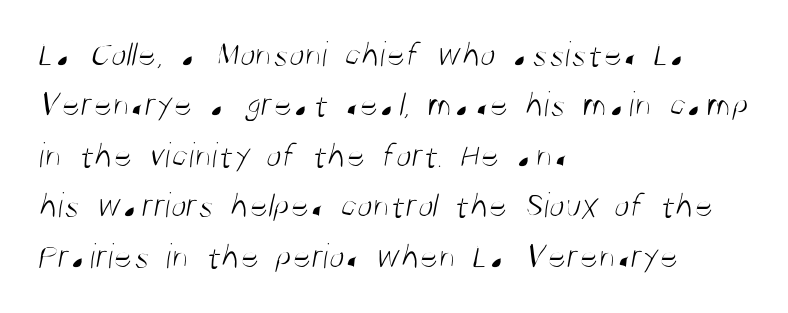
Q: Is the text bold? A: No.
Q: Is the typeface a serif or a sans-serif typeface? A: Sans-serif.
Q: Is the text underlined? A: No.
Q: How is the paragraph aligned? A: Left-aligned.
Q: Is the spacing between letters normal or unusually wide? A: Normal.
Q: Is the spacing between lines tight, normal or loose? A: Normal.
Q: Width (condensed, normal, or wide)? A: Condensed.
Q: Stroke contrast? A: Medium.
Q: x-height? A: Large.
Q: Monospaced? A: No.
